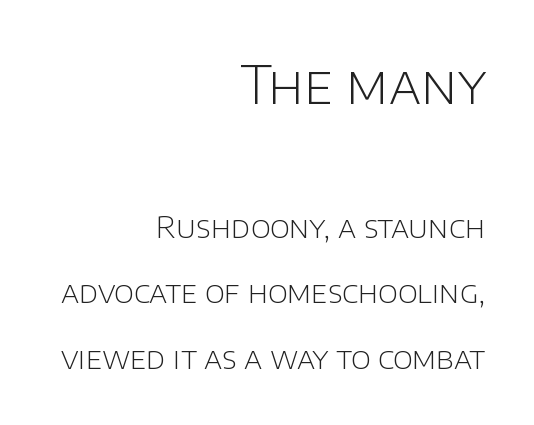
The setting favours the right margin, as signatures and pull-quotes sometimes do. Regarding serifs, this sample does without them. Tracking here is standard; glyphs follow each other at the usual distance. Unlike italic type, these characters show no tilt at all. The strip under each line holds only bare page.
